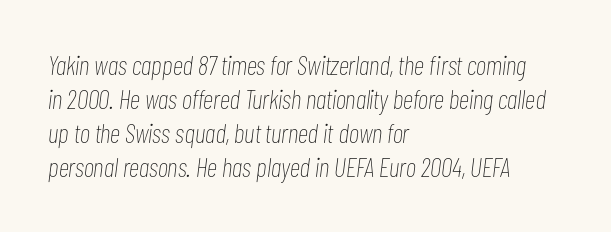
Q: Is the text bold? A: No.
Q: Is the text italic (slanted)? A: Yes, it leans right by about 7 degrees.
Q: Is the text underlined? A: No.
Q: How is the paragraph aligned? A: Left-aligned.
Q: Is the spacing between letters normal or unusually wide? A: Normal.
Q: Is the spacing between lines tight, normal or loose? A: Normal.
